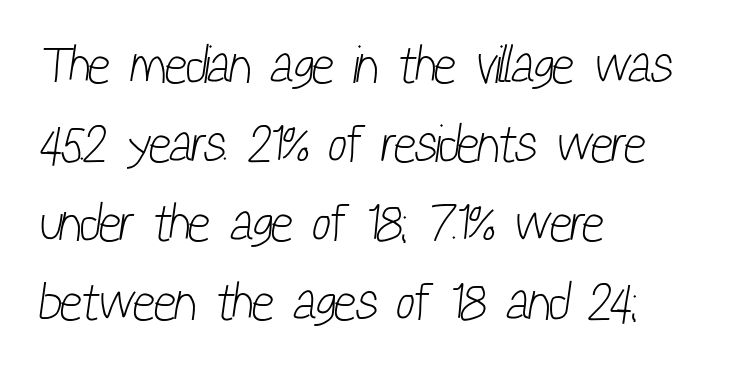
The image shows 53 px light, condensed sans-serif type; set left-aligned, normal line spacing (1.49x), normal letter spacing, not underlined; low stroke contrast and a medium x-height.
